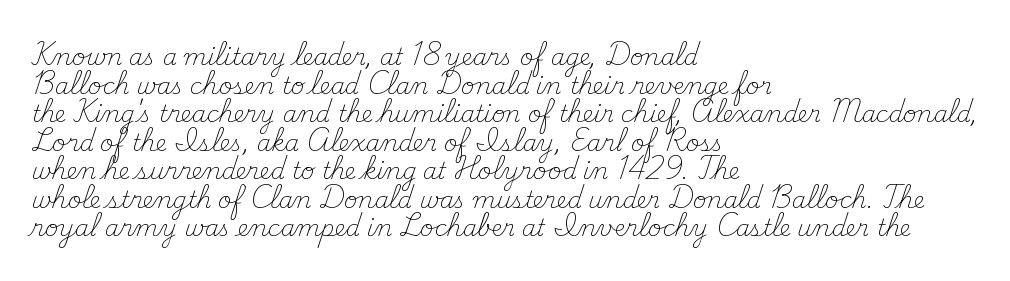
Beneath every word, the page is bare. On a weight scale, this lands at 450 or below. Look at the tracking — it's just the regular setting, nothing added. The typesetter chose a ragged-right arrangement here.
